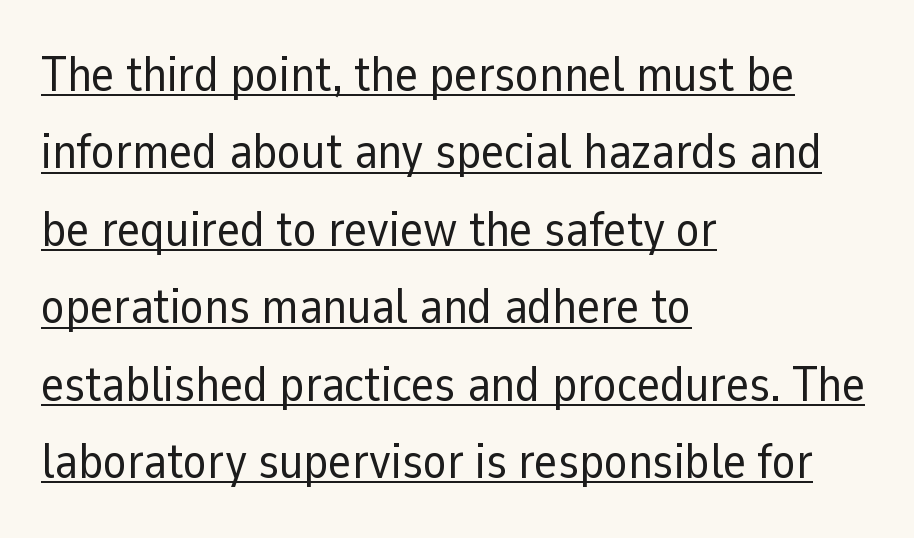
Q: Is the text bold? A: No.
Q: Is the text italic (slanted)? A: No, it is upright.
Q: Is the typeface a serif or a sans-serif typeface? A: Sans-serif.
Q: Is the text underlined? A: Yes.
Q: How is the paragraph aligned? A: Left-aligned.
Q: Is the spacing between letters normal or unusually wide? A: Normal.
Q: Is the spacing between lines tight, normal or loose? A: Normal.
Q: Width (condensed, normal, or wide)? A: Normal.
Q: Stroke contrast? A: Low.
Q: x-height? A: Medium.
Q: Monospaced? A: No.
